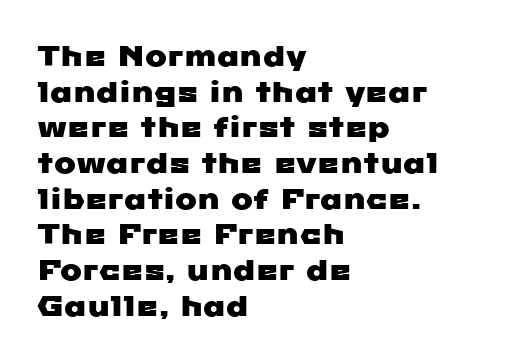
{"serif": "no", "width": "wide", "stroke_contrast": "low", "x_height": "medium", "monospaced": "no", "underline": "no", "align": "left", "line_spacing_ratio": 1.23, "letter_spacing": "normal", "letter_spacing_em": 0.0, "glyph_px": 29}
